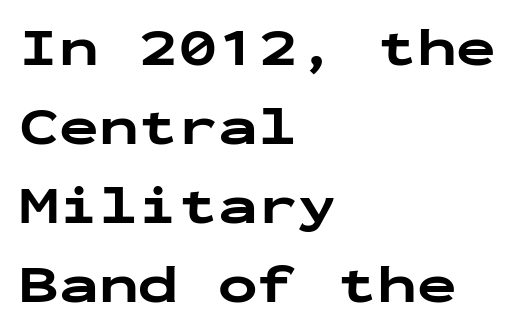
The image shows 53 px bold, wide sans-serif type, upright, monospaced; set left-aligned, normal line spacing (1.49x), normal letter spacing, not underlined; low stroke contrast and a medium x-height.
